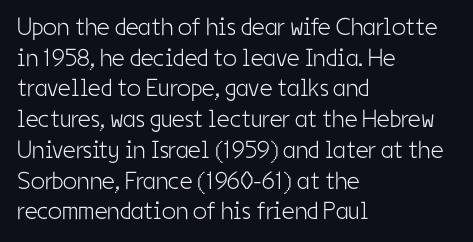
The image shows 25 px text type, upright; set left-aligned, line spacing 1.23x, normal letter spacing, not underlined.
